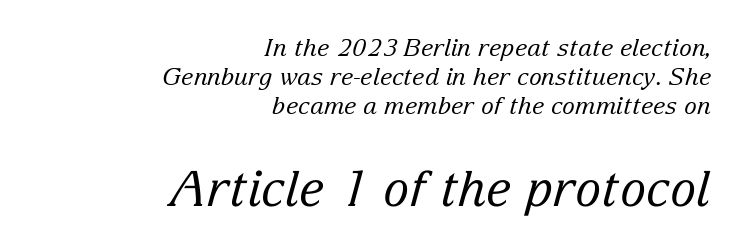
The passage shown leans; its letterforms are oblique. Stroke terminals: seriffed. Visually, the bottom section dominates because its glyphs are scaled up. Compared with a typical body face, this is equally light or lighter still.
